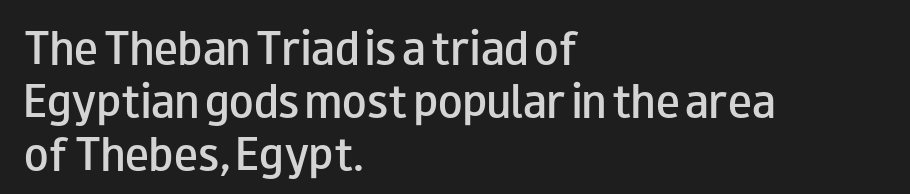
The image shows 40 px semibold, wide sans-serif type, upright; set left-aligned, normal line spacing (1.32x), normal letter spacing, not underlined; low stroke contrast and a small x-height.
